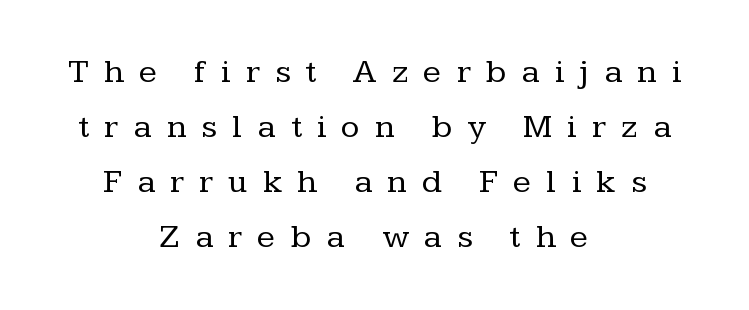
Q: Is the text bold? A: No.
Q: Is the text italic (slanted)? A: No, it is upright.
Q: Is the typeface a serif or a sans-serif typeface? A: Serif.
Q: Is the text underlined? A: No.
Q: How is the paragraph aligned? A: Centered.
Q: Is the spacing between letters normal or unusually wide? A: Unusually wide.
Q: Is the spacing between lines tight, normal or loose? A: Normal.
Q: Width (condensed, normal, or wide)? A: Normal.
Q: Stroke contrast? A: Low.
Q: x-height? A: Medium.
Q: Monospaced? A: No.
